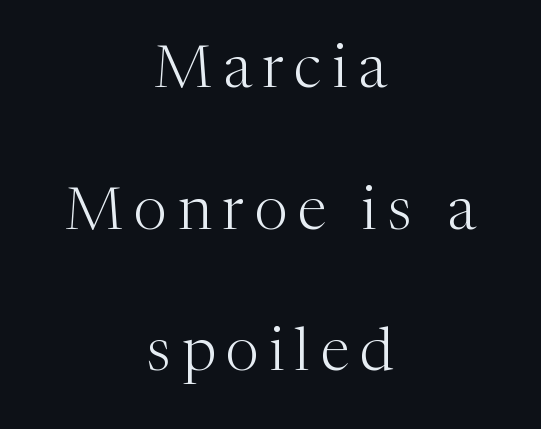
Q: Is the text bold? A: No.
Q: Is the text italic (slanted)? A: No, it is upright.
Q: Is the typeface a serif or a sans-serif typeface? A: Serif.
Q: Is the text underlined? A: No.
Q: How is the paragraph aligned? A: Centered.
Q: Is the spacing between lines tight, normal or loose? A: Loose.
Q: Width (condensed, normal, or wide)? A: Normal.
Q: Stroke contrast? A: Medium.
Q: x-height? A: Medium.
Q: Monospaced? A: No.
